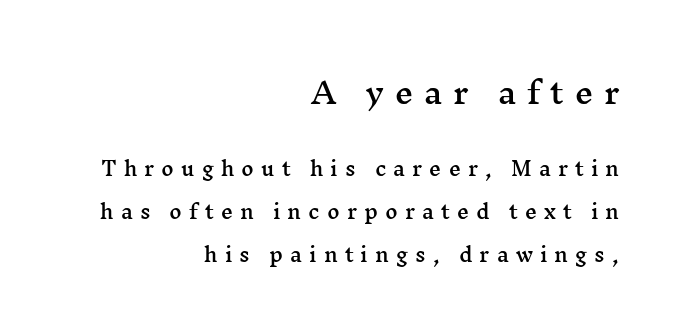
Varying glyph widths throughout — classic text-font behaviour. Size hierarchy here favors the leading block over the trailing one. Casual observation: everything's shoved over to the right. The space between consecutive lines is lavish. Posture: vertical.
